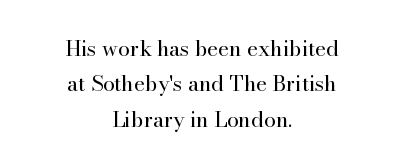
{"italic": "no", "bold": "no", "underline": "no", "align": "center", "line_spacing": "normal", "line_spacing_ratio": 1.68, "letter_spacing": "normal", "letter_spacing_em": 0.0, "glyph_px": 21}
